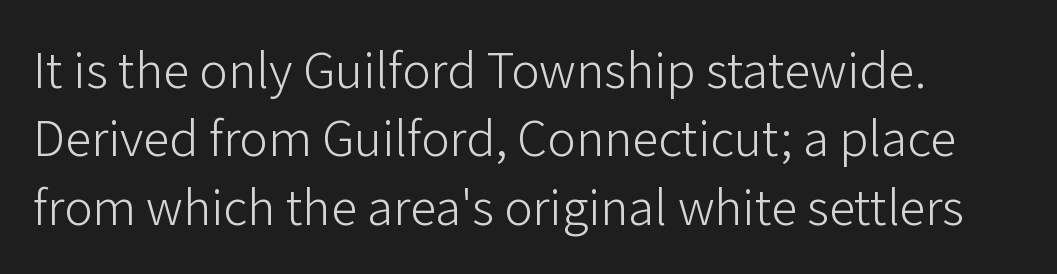
Every stem runs plumb, perpendicular to the baseline. There is no visible air inserted between adjacent glyphs. Letterform terminals end flat and unadorned throughout the passage. The words here are not underlined.
